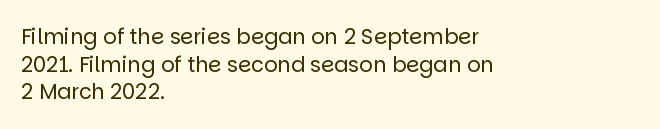
Q: Is the text bold? A: No.
Q: Is the text italic (slanted)? A: No, it is upright.
Q: Is the text underlined? A: No.
Q: How is the paragraph aligned? A: Left-aligned.
Q: Is the spacing between letters normal or unusually wide? A: Normal.
Q: Is the spacing between lines tight, normal or loose? A: Normal.
